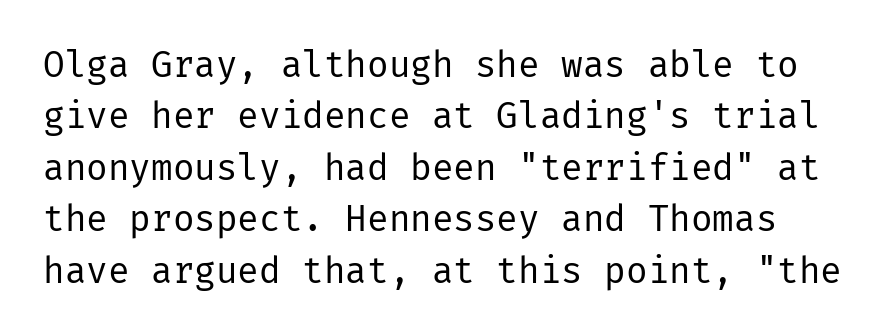
The image shows 36 px regular-weight sans-serif type, upright; set normal line spacing (1.43x), normal letter spacing, not underlined; low stroke contrast and a medium x-height.
